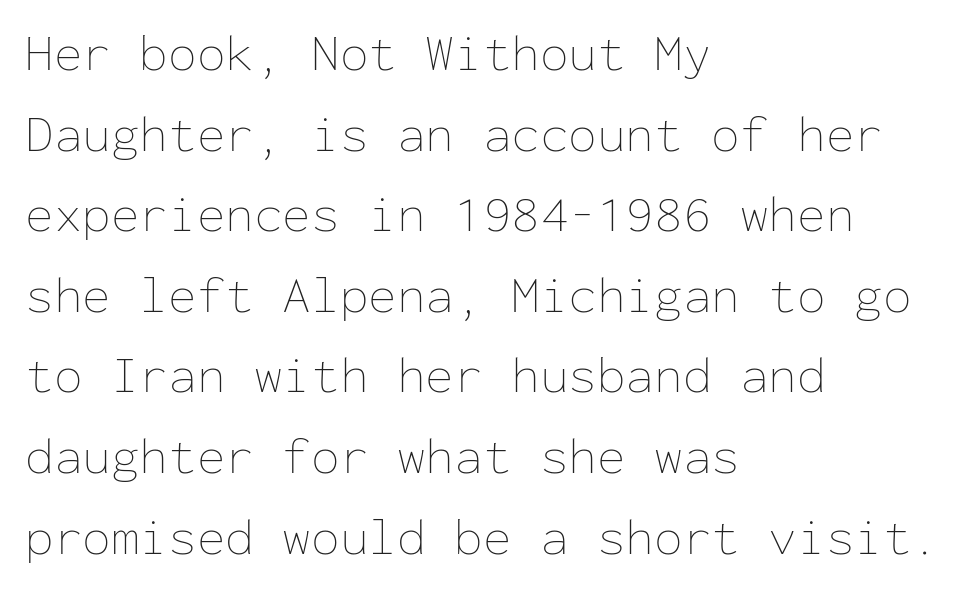
{"italic": "no", "bold": "no", "weight": "thin", "width": "normal", "stroke_contrast": "low", "x_height": "medium", "monospaced": "yes", "underline": "no", "align": "left", "line_spacing": "normal", "line_spacing_ratio": 1.55, "letter_spacing": "normal", "letter_spacing_em": 0.0, "glyph_px": 52}
